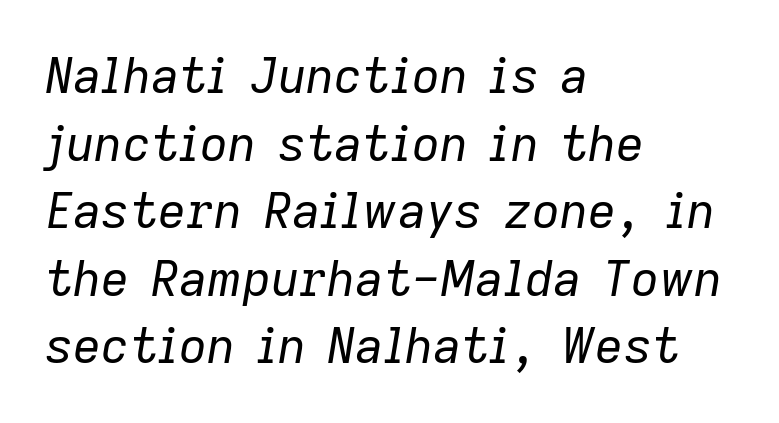
Leading matches the norm, producing a regular column. Line starts are locked; line ends wander. Is the type slanted? Yes — the strokes lean at a clear angle. Check the space under the baseline: it is left empty. This is not heavy type; no bold has been used. The passage shown is typed in a proportional face where columns would drift.
